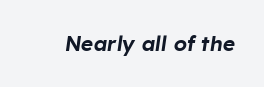
The image shows 21 px text type, italic (leaning right); set normal letter spacing, not underlined.
